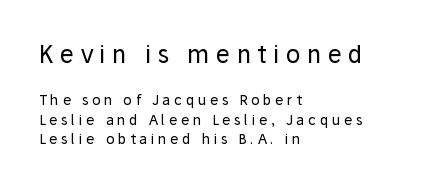
The font's upright variant was chosen for this text. Descenders are the only things crossing below the line. In CSS terms this would be text-align: left. The line-height multiplier appears to be the usual default.
